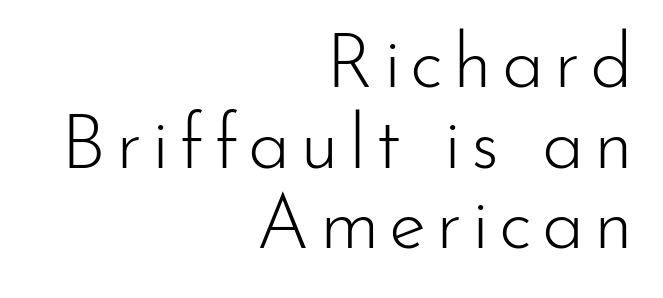
The image shows 76 px light sans-serif type, upright; set right-aligned, tight line spacing (1.06x), not underlined; low stroke contrast and a small x-height.
